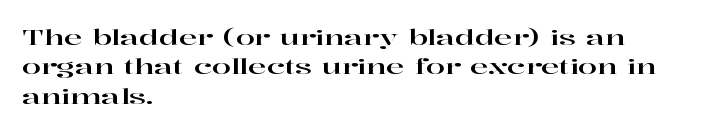
{"italic": "no", "underline": "no", "align": "left", "line_spacing": "normal", "line_spacing_ratio": 1.33, "letter_spacing": "normal", "letter_spacing_em": 0.0, "glyph_px": 22}
